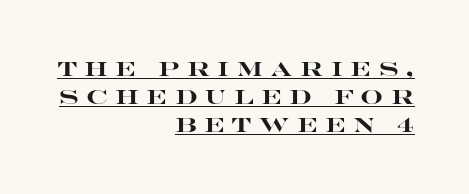
Heft: maximum for text — a bold. This sample keeps an unexceptional amount of space between lines. Line endings align vertically; line beginnings do not. The typography opts for an upright posture over an oblique one. The words here are underlined.
